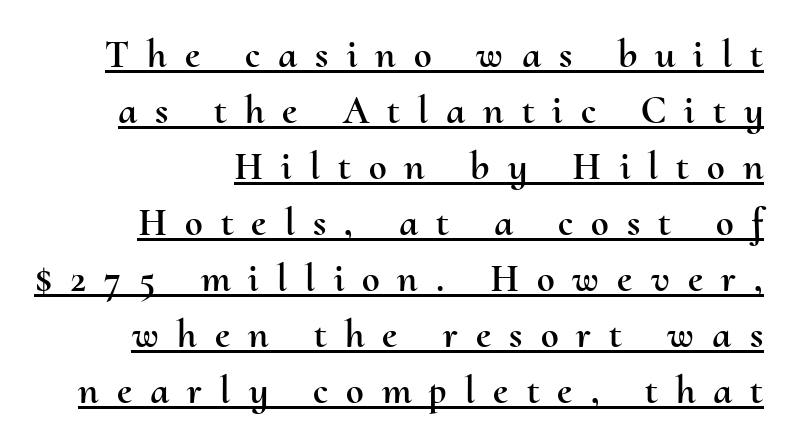
The image shows 40 px text type, upright; set normal line spacing (1.4x), unusually wide letter spacing (+0.45 em), underlined; medium stroke contrast and a small x-height.
